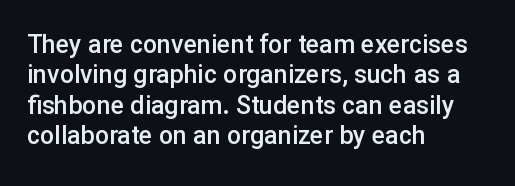
The image shows 25 px text type, upright; set left-aligned, line spacing 1.22x, normal letter spacing, not underlined.
